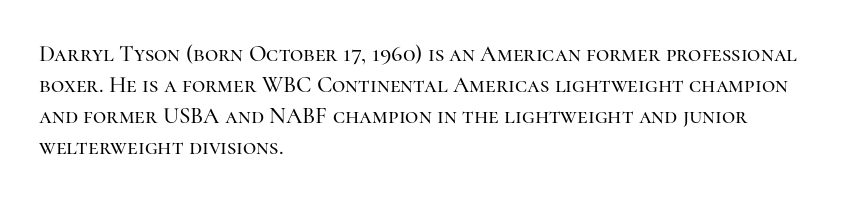
The designer left line spacing at the default. Glance below the letters and you will spot only blank space. The letters sit at their default tracking, neither squeezed nor spread. If you drew a line through each stem, it would be perfectly vertical. The compositor pushed each line to the left boundary.
